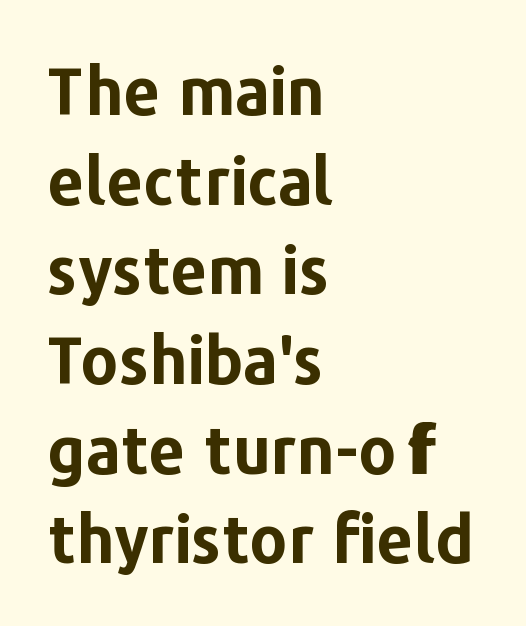
Examine the stroke ends and you'll find no serifs. Compared with a centered layout, this one pins lines to the left instead. A bare baseline throughout the passage. Do the characters align in a grid? No, the font is proportional. Regarding leading, the lines here are spaced in the standard way. A roman cut, with each character standing at attention.
